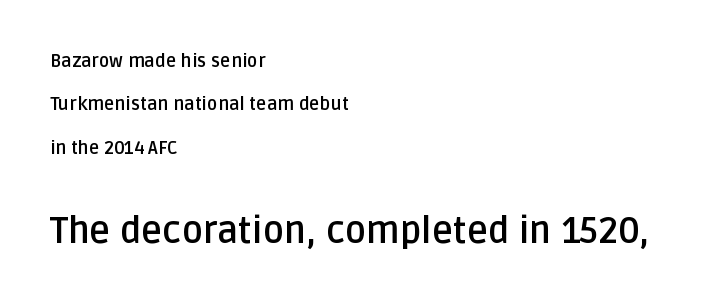
The image shows 36 px semibold sans-serif type, upright; set left-aligned, loose line spacing (2.41x), normal letter spacing, not underlined; the second (bottom) block is 2.0x larger; low stroke contrast and a large x-height.
